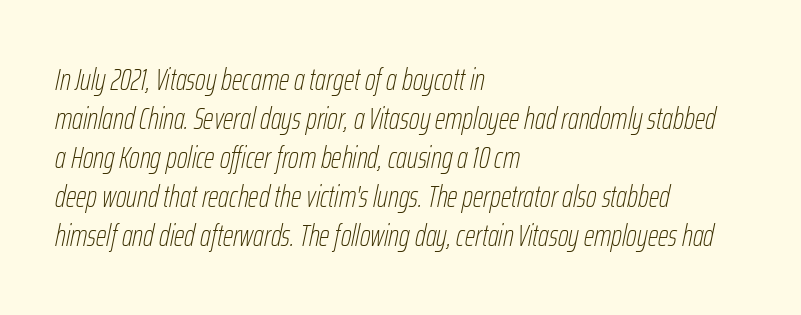
The passage shown has conventional tracking throughout. Students, observe: this is what conventionally led text looks like. The specimen omits any rule beneath the text block's lines. No heavy texture on the line: the type isn't bold. The specimen reads as italic at a glance.
